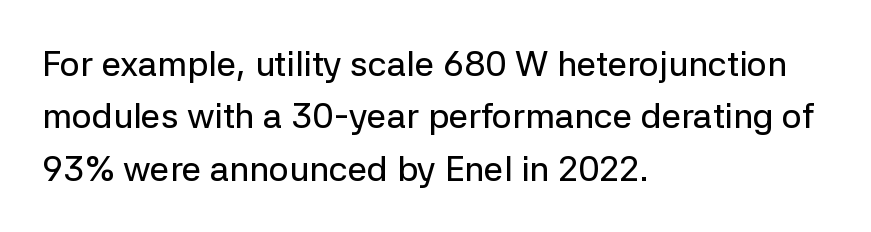
Nothing sits at the stroke ends, so this counts as sans-serif. This rendering features lettering with no underline. Nope, not italic — everything's standing straight. Compared with typical body copy, the letter spacing here is the same. A typesetter would call this leading conventional body-copy spacing. You could not count columns in this text — the font is proportionally spaced.
